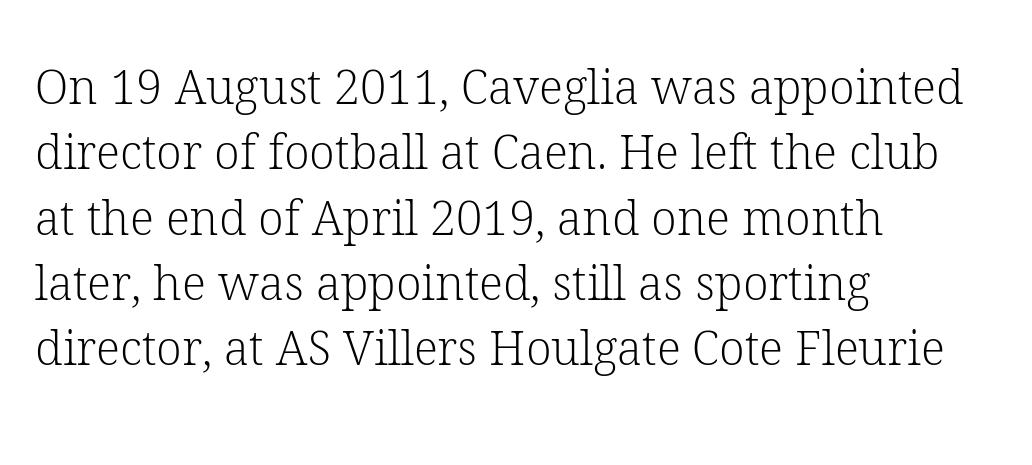
The image shows 47 px light serif type, upright; set left-aligned, normal line spacing (1.39x), normal letter spacing, not underlined; low stroke contrast and a medium x-height.
